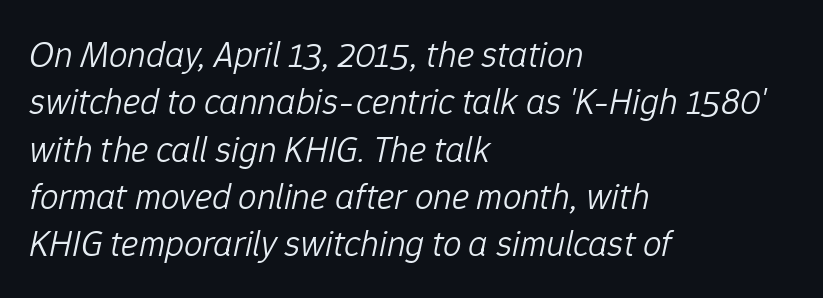
The image shows 37 px light type, italic (leaning right); set left-aligned, normal line spacing (1.28x), normal letter spacing, not underlined; low stroke contrast and a medium x-height.
